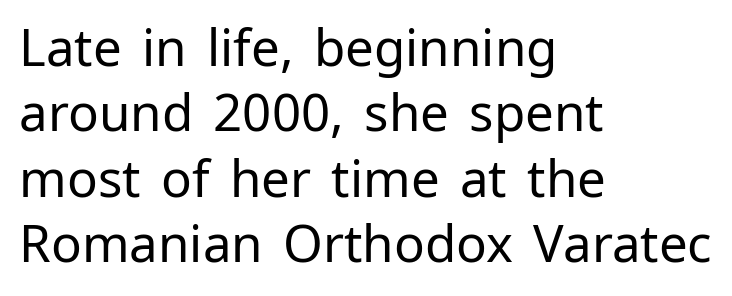
{"serif": "no", "italic": "no", "bold": "no", "weight": "regular", "width": "normal", "stroke_contrast": "low", "x_height": "medium", "monospaced": "no", "underline": "no", "align": "left", "line_spacing": "normal", "line_spacing_ratio": 1.28, "letter_spacing": "normal", "letter_spacing_em": 0.0, "glyph_px": 51}
